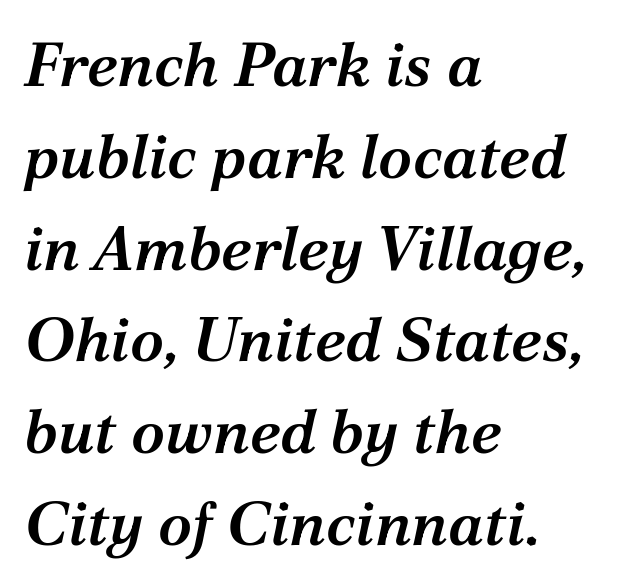
Q: Is the text bold? A: Semi-bold.
Q: Is the text italic (slanted)? A: Yes, it leans right by about 12 degrees.
Q: Is the typeface a serif or a sans-serif typeface? A: Serif.
Q: Is the text underlined? A: No.
Q: How is the paragraph aligned? A: Left-aligned.
Q: Is the spacing between letters normal or unusually wide? A: Normal.
Q: Is the spacing between lines tight, normal or loose? A: Normal.
Q: Width (condensed, normal, or wide)? A: Normal.
Q: Stroke contrast? A: Medium.
Q: x-height? A: Medium.
Q: Monospaced? A: No.
